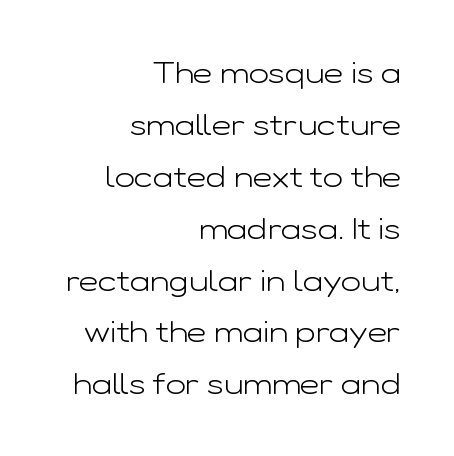
{"serif": "no", "italic": "no", "bold": "no", "weight": "light", "width": "wide", "stroke_contrast": "low", "x_height": "medium", "monospaced": "no", "underline": "no", "align": "right", "line_spacing_ratio": 1.73, "letter_spacing": "normal", "letter_spacing_em": 0.0, "glyph_px": 30}
